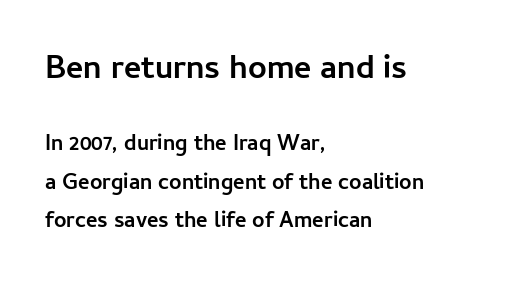
Q: Is the text bold? A: Yes.
Q: Is the text italic (slanted)? A: No, it is upright.
Q: Is the typeface a serif or a sans-serif typeface? A: Sans-serif.
Q: Is the text underlined? A: No.
Q: How is the paragraph aligned? A: Left-aligned.
Q: Is the spacing between letters normal or unusually wide? A: Normal.
Q: Which block of text is set in a larger size, the first (top) or the second (bottom)? A: The first (top) one.
Q: Width (condensed, normal, or wide)? A: Normal.
Q: Stroke contrast? A: Low.
Q: x-height? A: Medium.
Q: Monospaced? A: No.
